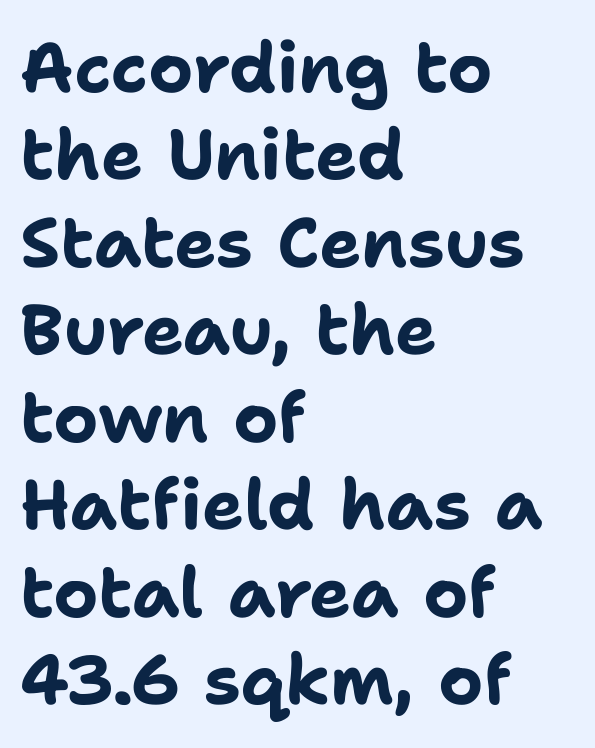
{"serif": "no", "italic": "no", "bold": "yes", "weight": "bold", "width": "normal", "stroke_contrast": "low", "x_height": "medium", "monospaced": "no", "underline": "no", "align": "left", "line_spacing": "normal", "line_spacing_ratio": 1.25, "letter_spacing": "normal", "letter_spacing_em": 0.0, "glyph_px": 70}
